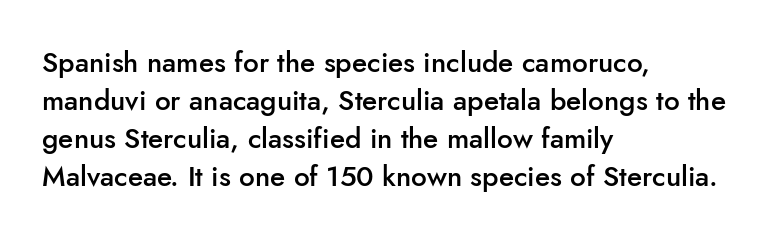
{"serif": "no", "italic": "no", "bold": "semi", "weight": "semibold", "width": "normal", "stroke_contrast": "low", "x_height": "small", "monospaced": "no", "underline": "no", "align": "left", "line_spacing": "normal", "line_spacing_ratio": 1.36, "letter_spacing": "normal", "letter_spacing_em": 0.0, "glyph_px": 28}
